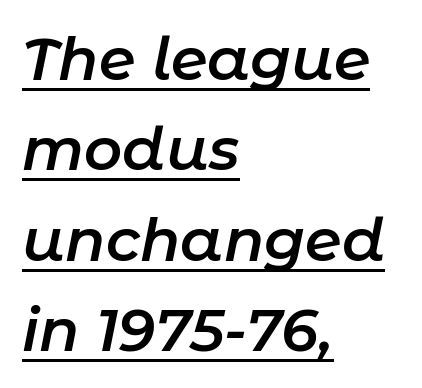
The image shows 59 px semibold type, italic (leaning right); set left-aligned, normal line spacing (1.53x), normal letter spacing, underlined; low stroke contrast and a medium x-height.
